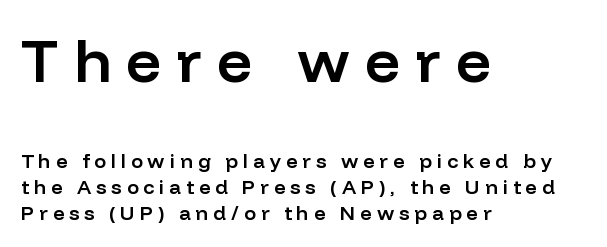
The image shows 61 px semibold sans-serif type, upright; set left-aligned, normal line spacing (1.29x), unusually wide letter spacing (+0.25 em), not underlined; the first (top) block is 3.05x larger; low stroke contrast and a medium x-height.
